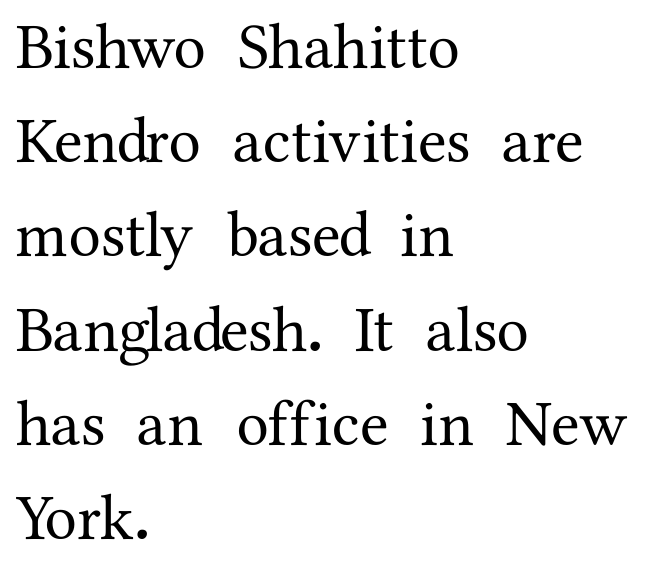
This block has exactly the height ordinary leading produces. Regarding serifs, this sample has them. This rendering leaves character spacing at its baseline value. The space directly below the letters is spotless. The paragraph shown leans on its left margin.
